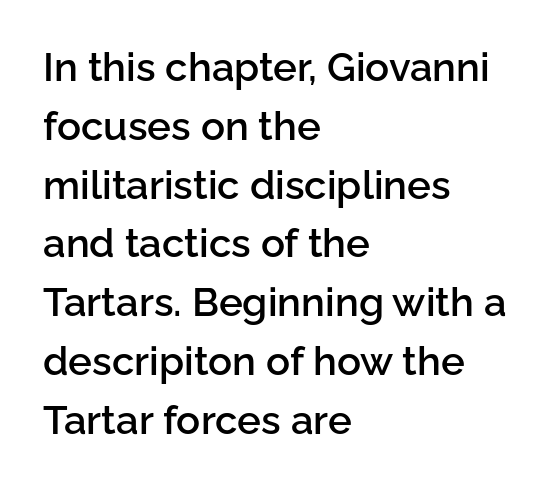
Unlike italic type, these characters show no tilt at all. The characters look somewhat weighty, a semibold short of true bold. Notice how descenders clear the ascenders below comfortably — that's standard leading. Each letter keeps its own natural width here, so spacing adapts to shape. The letters sit at their default tracking, neither squeezed nor spread.
